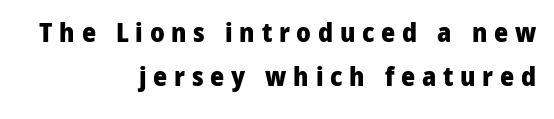
The image shows 27 px bold type, upright; set right-aligned, normal line spacing (1.63x), unusually wide letter spacing (+0.25 em), not underlined.
